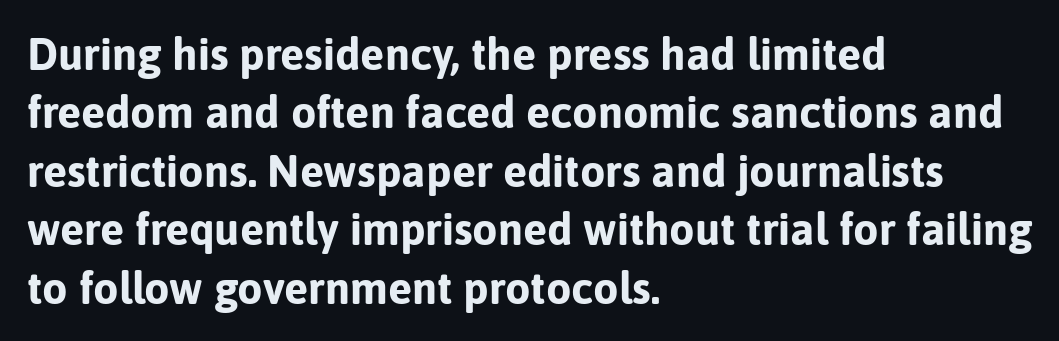
The image shows 45 px bold sans-serif type, upright; set left-aligned, normal line spacing (1.3x), normal letter spacing, not underlined; low stroke contrast and a medium x-height.
